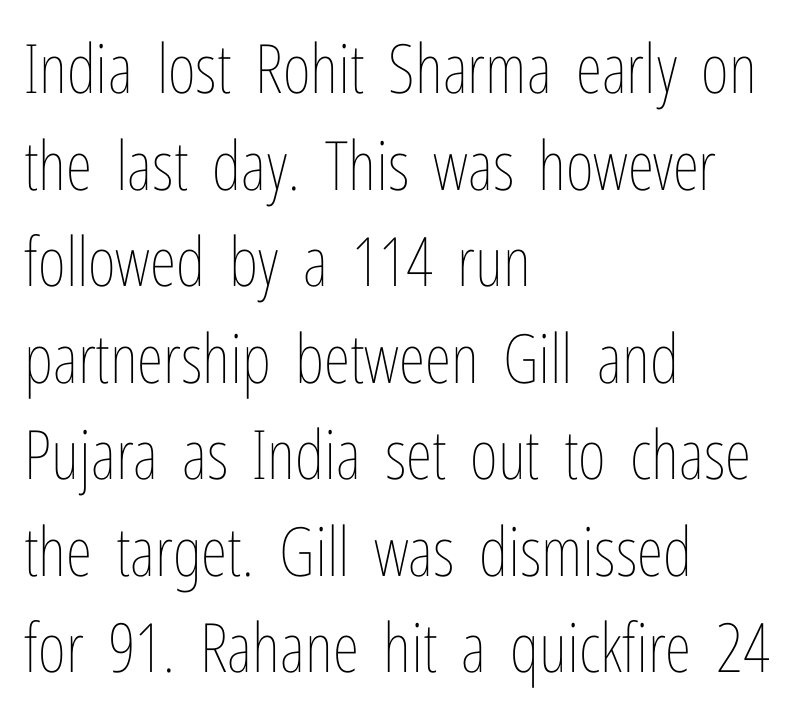
Q: Is the text bold? A: No.
Q: Is the text italic (slanted)? A: No, it is upright.
Q: Is the text underlined? A: No.
Q: How is the paragraph aligned? A: Left-aligned.
Q: Is the spacing between letters normal or unusually wide? A: Normal.
Q: Is the spacing between lines tight, normal or loose? A: Normal.
Q: Width (condensed, normal, or wide)? A: Condensed.
Q: Stroke contrast? A: Low.
Q: x-height? A: Medium.
Q: Monospaced? A: No.
